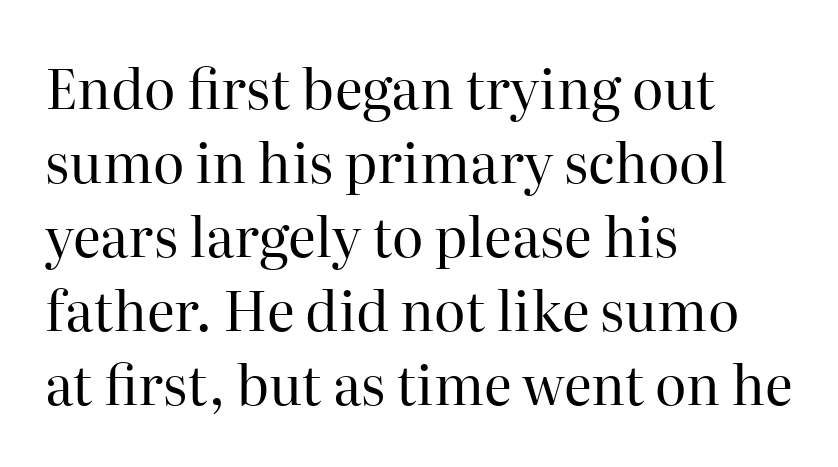
The image shows 54 px regular-weight serif type, upright; set left-aligned, normal line spacing (1.37x), normal letter spacing, not underlined; high stroke contrast and a medium x-height.
